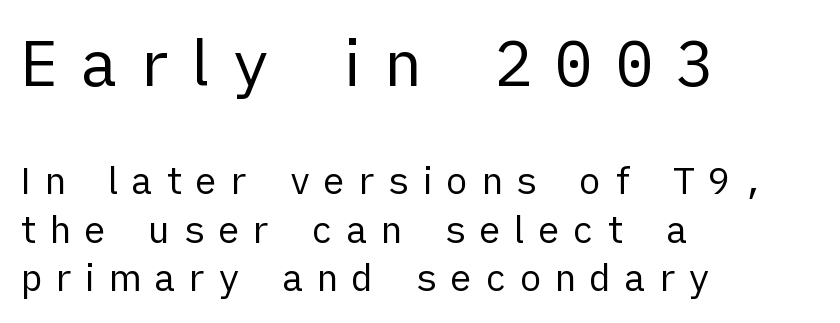
The passage shown is not bold in any degree. Letterform terminals end flat and unadorned throughout the passage. The passage shown has open, widely tracked lettering throughout. Does the leading feel generous? No, just average.
